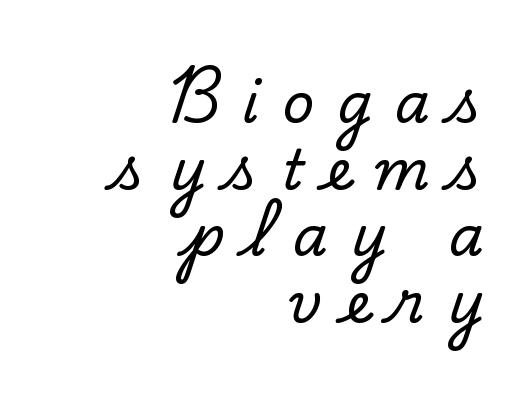
The image shows 56 px serif type; set right-aligned, line spacing 1.19x, unusually wide letter spacing (+0.41 em), not underlined; low stroke contrast and a small x-height.
